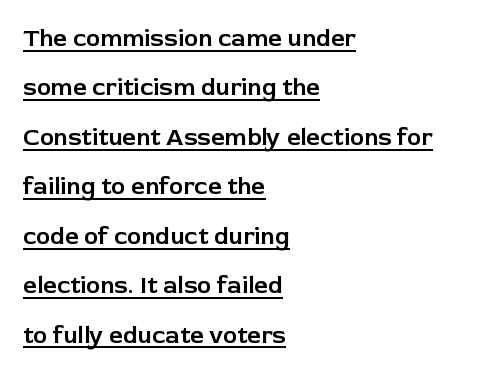
This is the regular roman posture of the typeface. Honestly, the letter spacing is just normal — you wouldn't notice it. This sample carries an underscore along the baseline area. The lines in this sample share a left origin and differ only in where they stop. Regarding leading, the lines here are spaced well apart.
